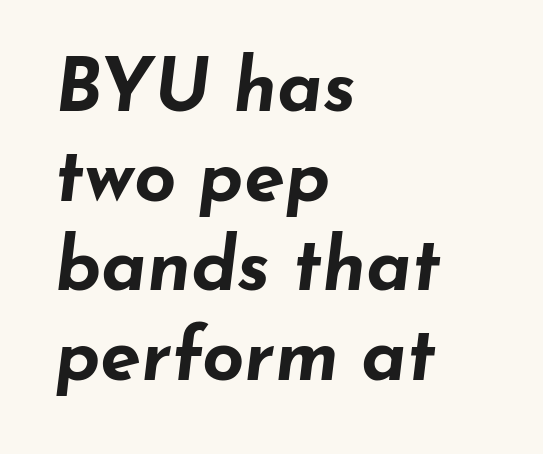
{"italic": "yes", "lean": "right", "slant_degrees": 7, "bold": "yes", "weight": "bold", "width": "wide", "stroke_contrast": "low", "x_height": "small", "monospaced": "no", "underline": "no", "align": "left", "line_spacing_ratio": 1.21, "letter_spacing": "normal", "letter_spacing_em": 0.0, "glyph_px": 74}
